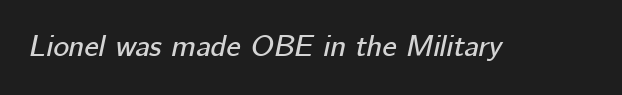
{"italic": "yes", "lean": "right", "slant_degrees": 12, "width": "normal", "stroke_contrast": "low", "x_height": "medium", "monospaced": "no", "underline": "no", "letter_spacing": "normal", "letter_spacing_em": 0.0, "glyph_px": 30}
